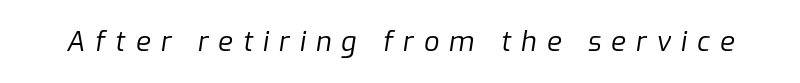
Descenders hang freely into open space. The face used here is rendered with a markedly widened letterfit. Think standard paragraph weight, or any step lighter than that. Tall strokes in this sample are angled rather than plumb.
